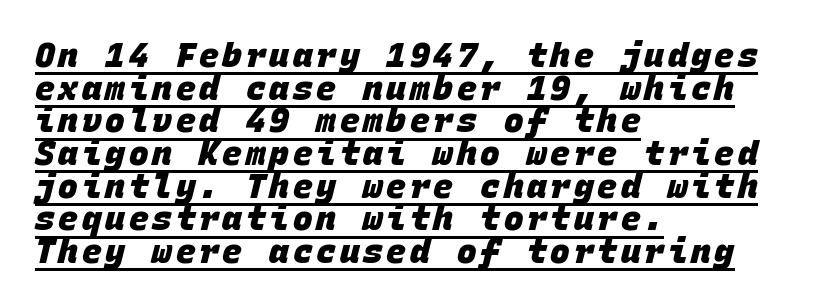
Looks like someone drew a line under every word here. The text block is weighted toward the left margin, trailing off unevenly rightward. A sans-serif font was chosen for this passage. I'd describe the lettering as bold — thick and assertive.
